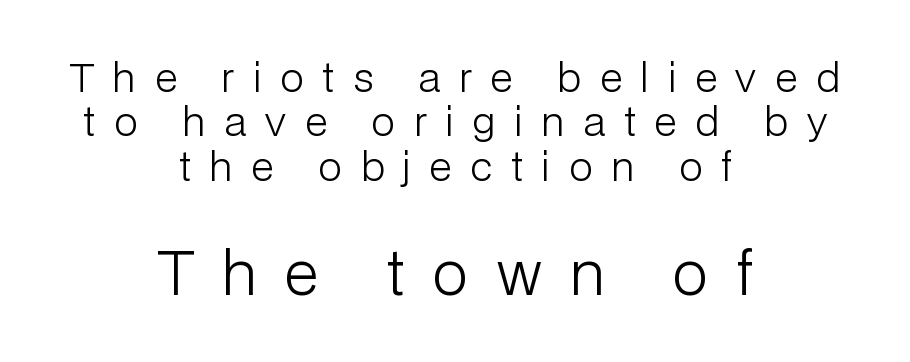
{"serif": "no", "italic": "no", "bold": "no", "weight": "light", "width": "normal", "stroke_contrast": "low", "x_height": "medium", "monospaced": "no", "underline": "no", "align": "center", "line_spacing": "tight", "line_spacing_ratio": 1.14, "letter_spacing": "wide", "letter_spacing_em": 0.49, "larger_block": "second", "size_ratio": 1.51, "glyph_px": 59}
